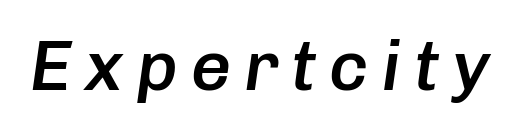
{"italic": "yes", "lean": "right", "slant_degrees": 8, "bold": "semi", "weight": "semibold", "width": "normal", "stroke_contrast": "low", "x_height": "medium", "monospaced": "no", "underline": "no", "glyph_px": 71}
